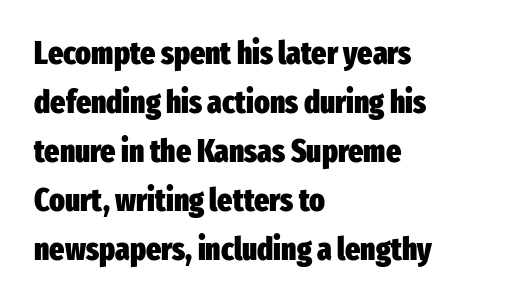
The string is rendered with underlining switched off. Notice how descenders clear the ascenders below comfortably — that's standard leading. Note the varied advance widths — an 'i' is clearly narrower than an 'm'. Caption: multi-line text, flush left, ragged right. What weight is shown? A full bold with thick strokes.
